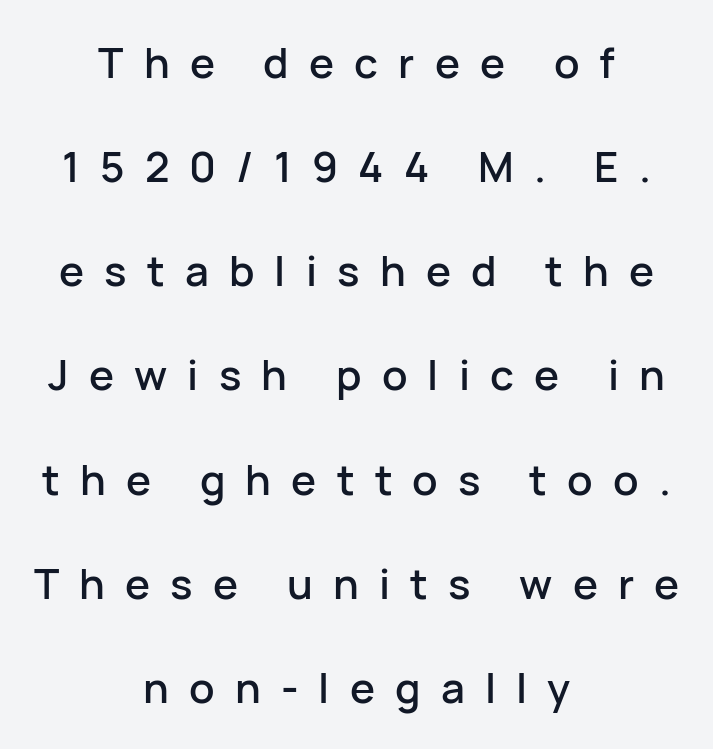
Q: Is the text italic (slanted)? A: No, it is upright.
Q: Is the typeface a serif or a sans-serif typeface? A: Sans-serif.
Q: Is the text underlined? A: No.
Q: How is the paragraph aligned? A: Centered.
Q: Is the spacing between letters normal or unusually wide? A: Unusually wide.
Q: Is the spacing between lines tight, normal or loose? A: Loose.
Q: Width (condensed, normal, or wide)? A: Normal.
Q: Stroke contrast? A: Low.
Q: x-height? A: Medium.
Q: Monospaced? A: No.
